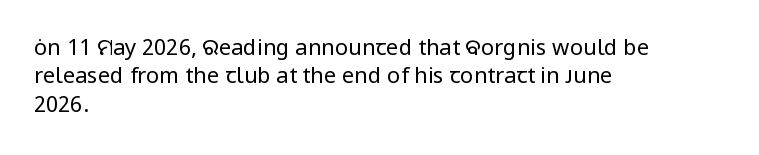
The image shows 22 px text type, upright; set left-aligned, normal line spacing (1.29x), normal letter spacing, not underlined.
